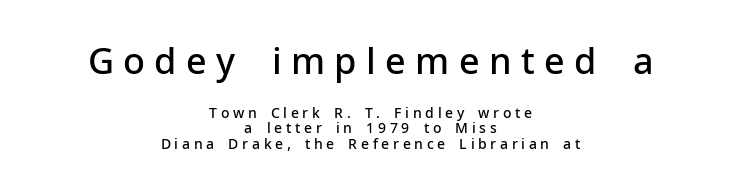
The letters advance in unequal steps, a hallmark of proportional type. A clean baseline with only descenders dipping below it. Quick note: interline space is minimal. Does extra space separate the letters? Yes, quite a lot of it. Style check: upright.
